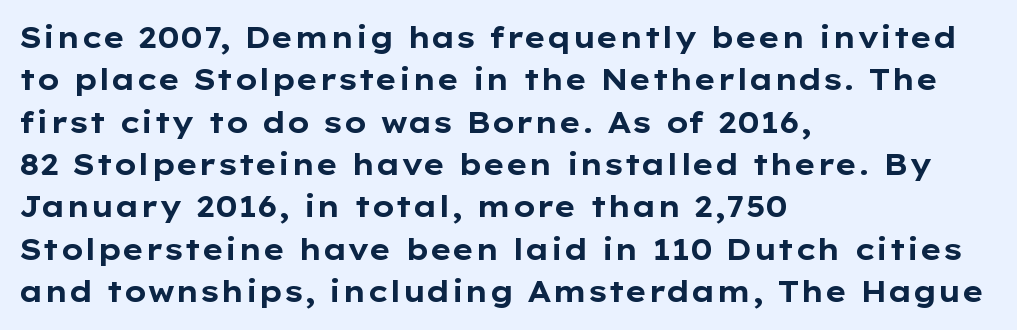
Q: Is the text bold? A: Yes.
Q: Is the text italic (slanted)? A: No, it is upright.
Q: Is the typeface a serif or a sans-serif typeface? A: Sans-serif.
Q: Is the text underlined? A: No.
Q: How is the paragraph aligned? A: Left-aligned.
Q: Is the spacing between letters normal or unusually wide? A: Normal.
Q: Is the spacing between lines tight, normal or loose? A: Normal.
Q: Width (condensed, normal, or wide)? A: Wide.
Q: Stroke contrast? A: Low.
Q: x-height? A: Medium.
Q: Monospaced? A: No.
